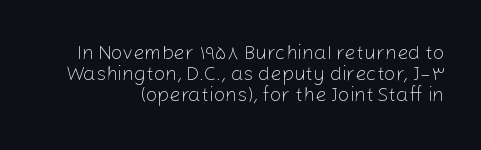
The typesetting does not lean heavy: it is not bold. Quick note: not italic, upright. A clean baseline with only descenders dipping below it. Students, observe: this is what under-led, compact text looks like. Caption: standard tracking, unaltered.
